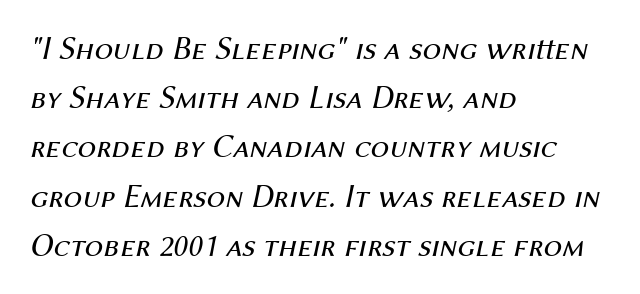
Q: Is the text bold? A: No.
Q: Is the text italic (slanted)? A: Yes, it leans right by about 12 degrees.
Q: Is the text underlined? A: No.
Q: How is the paragraph aligned? A: Left-aligned.
Q: Is the spacing between letters normal or unusually wide? A: Normal.
Q: Is the spacing between lines tight, normal or loose? A: Normal.
Q: Width (condensed, normal, or wide)? A: Normal.
Q: Stroke contrast? A: Medium.
Q: x-height? A: Medium.
Q: Monospaced? A: No.
